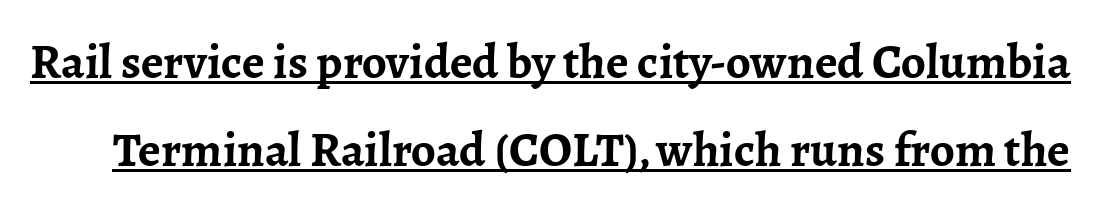
The image shows 49 px semibold serif type, upright; set line spacing 1.79x, normal letter spacing, underlined; low stroke contrast and a medium x-height.
